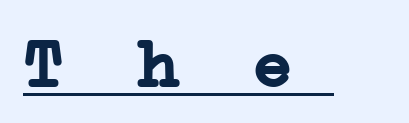
The image shows 68 px semibold, wide serif type, monospaced; set unusually wide letter spacing (+0.48 em), underlined; low stroke contrast and a medium x-height.
